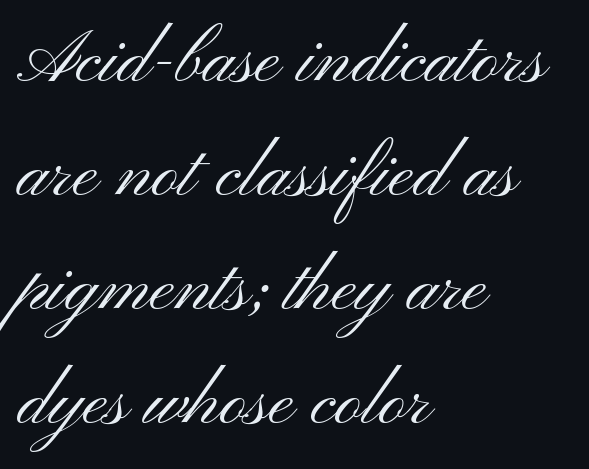
Nothing unusual about the tracking: characters are spaced as the font intends. Unlike a traditional serif, this face leaves its strokes unadorned. Here the designer chose a conventional face with non-uniform glyph widths. The cut favours lightness, reaching ordinary text weight at its darkest. The zone under the glyphs is completely vacant.
